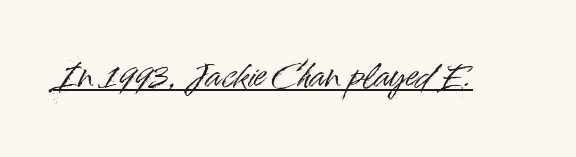
Emphasis is given by a line drawn under the lettering. A typesetter would call this proportional, since set widths differ per character. Spacing between characters is what you'd get straight out of the box. These lines are composed in type without serifs.
